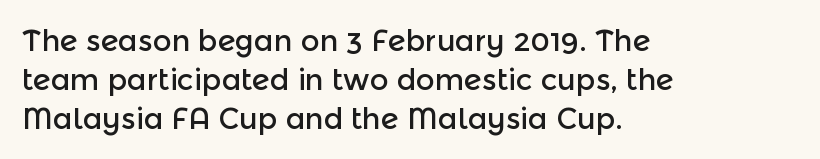
Q: Is the text italic (slanted)? A: No, it is upright.
Q: Is the typeface a serif or a sans-serif typeface? A: Sans-serif.
Q: Is the text underlined? A: No.
Q: How is the paragraph aligned? A: Left-aligned.
Q: Is the spacing between letters normal or unusually wide? A: Normal.
Q: Is the spacing between lines tight, normal or loose? A: Normal.
Q: Width (condensed, normal, or wide)? A: Normal.
Q: x-height? A: Medium.
Q: Monospaced? A: No.
